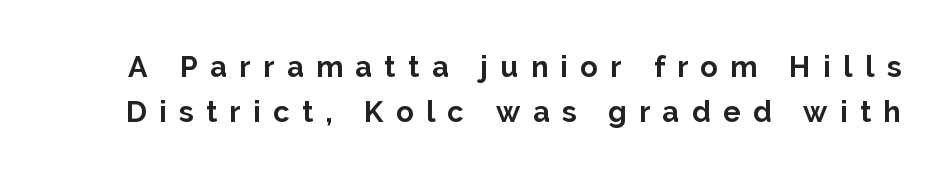
The line-height multiplier appears to be the usual default. Heft: maximum for text — a bold. Proportional: the letters do not fall into vertical columns. The letters carry no serifs — their stems end cleanly without finishing strokes. This rendering widens character spacing well past its baseline value. The specimen omits any rule beneath the text block's lines.
